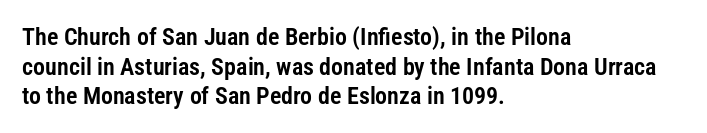
Q: Is the text italic (slanted)? A: No, it is upright.
Q: Is the text underlined? A: No.
Q: How is the paragraph aligned? A: Left-aligned.
Q: Is the spacing between letters normal or unusually wide? A: Normal.
